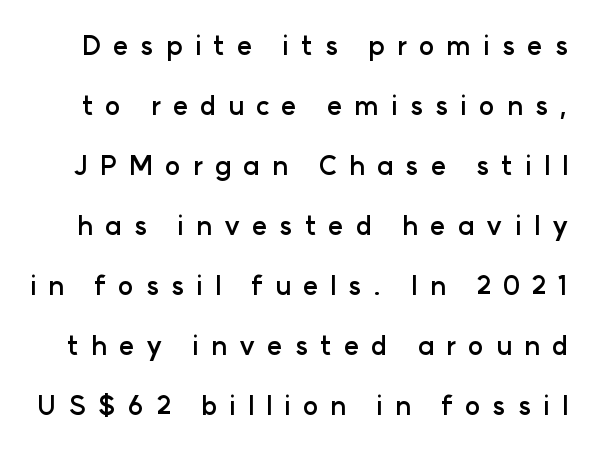
Q: Is the text bold? A: Yes.
Q: Is the text italic (slanted)? A: No, it is upright.
Q: Is the text underlined? A: No.
Q: Is the spacing between letters normal or unusually wide? A: Unusually wide.
Q: Is the spacing between lines tight, normal or loose? A: Loose.
